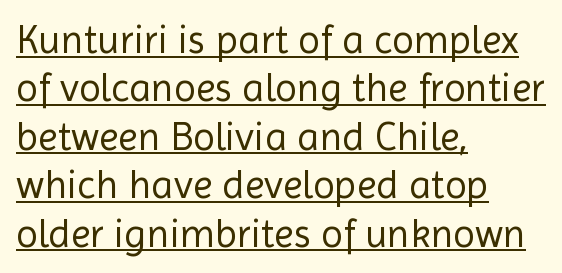
The image shows 40 px regular-weight sans-serif type, upright; set left-aligned, line spacing 1.21x, normal letter spacing, underlined; a medium x-height.
